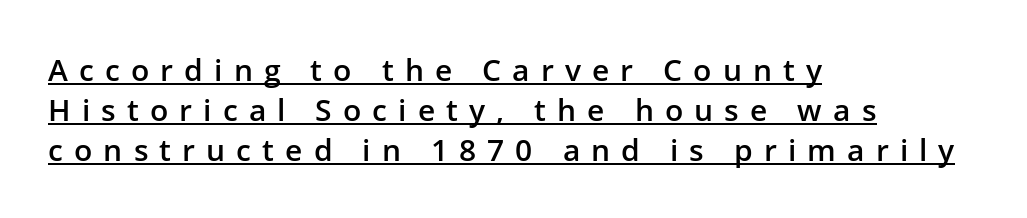
Each letter keeps its own natural width here, so spacing adapts to shape. The typesetting leans somewhat heavy: a semibold. Ordinary non-slanted type is in use. There is plenty of visible air inserted between adjacent glyphs. Glance below the letters and you will spot a drawn line. Regular leading.
